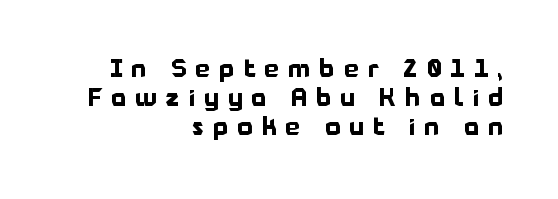
The image shows 24 px bold type, upright; set right-aligned, line spacing 1.21x, unusually wide letter spacing (+0.38 em), not underlined.
